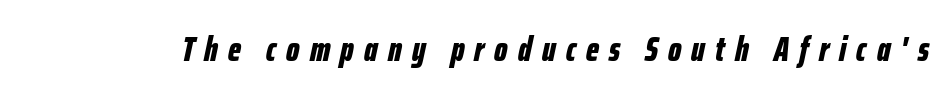
The image shows 35 px bold, condensed type, italic (leaning right); set unusually wide letter spacing (+0.29 em), not underlined; low stroke contrast and a medium x-height.
